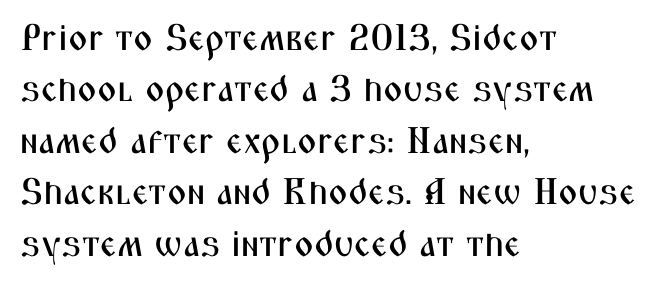
The image shows 37 px condensed sans-serif type, upright; set left-aligned, normal line spacing (1.39x), normal letter spacing, not underlined; medium stroke contrast and a medium x-height.
